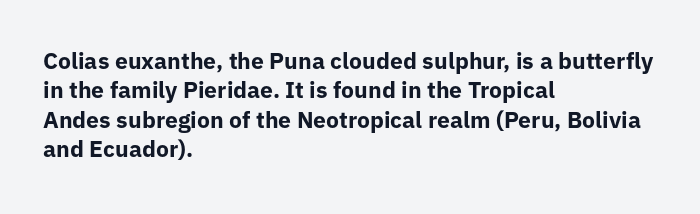
In terms of posture, this sample is upright. Whoever set this chose a conventional vertical rhythm. The space directly below the letters is spotless. A typesetter would call this zero additional tracking.
